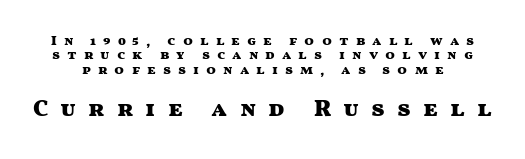
{"italic": "no", "bold": "yes", "underline": "no", "line_spacing": "tight", "line_spacing_ratio": 1.02, "letter_spacing": "wide", "letter_spacing_em": 0.5, "larger_block": "second", "size_ratio": 1.71, "glyph_px": 24}
